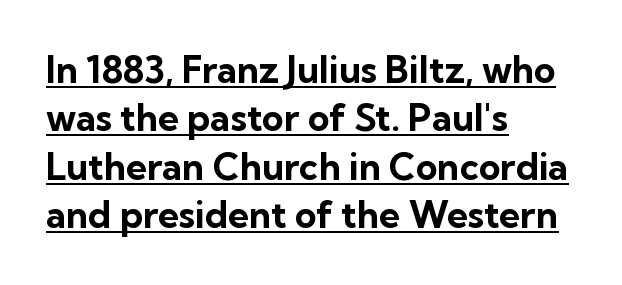
The passage shown is typed in a proportional face where columns would drift. In terms of letterspacing, this is plain default setting. Decoration check: the copy is underlined. I'd describe the lettering as bold — thick and assertive. Quick note: interline space is typical.
